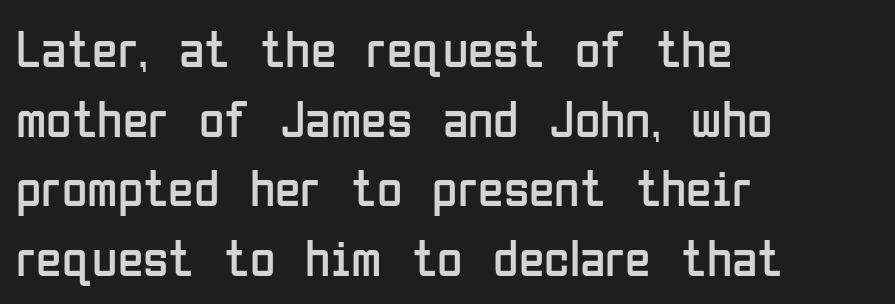
The image shows 52 px regular-weight, condensed sans-serif type, upright; set left-aligned, normal line spacing (1.34x), normal letter spacing, not underlined; low stroke contrast and a medium x-height.
